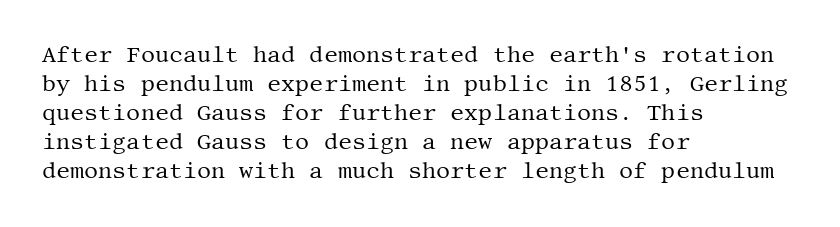
{"italic": "no", "bold": "no", "underline": "no", "align": "left", "line_spacing": "normal", "line_spacing_ratio": 1.32, "letter_spacing": "normal", "letter_spacing_em": 0.0, "glyph_px": 22}
